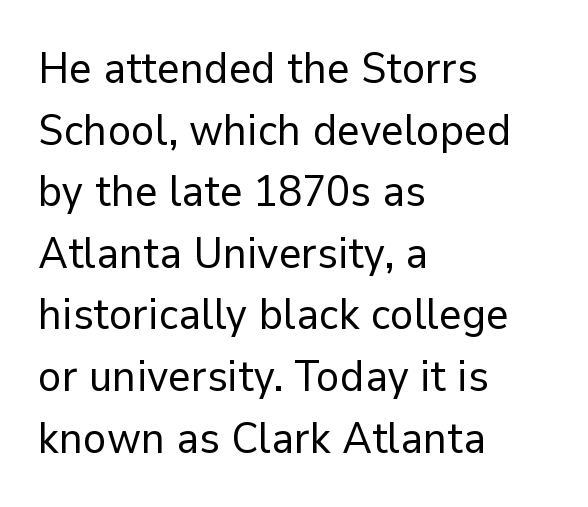
{"serif": "no", "italic": "no", "bold": "no", "weight": "regular", "width": "normal", "stroke_contrast": "low", "x_height": "medium", "monospaced": "no", "underline": "no", "align": "left", "line_spacing": "normal", "line_spacing_ratio": 1.4, "letter_spacing": "normal", "letter_spacing_em": 0.0, "glyph_px": 44}
